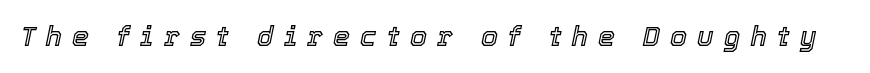
Does the lettering tilt? It does — this is italic. The zone under the glyphs is completely vacant. The gaps between neighbouring characters are conspicuously large.
